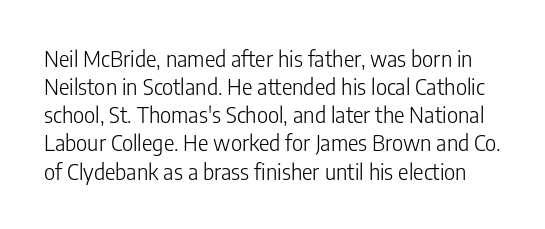
The image shows 22 px text type, upright; set normal line spacing (1.28x), normal letter spacing, not underlined.
